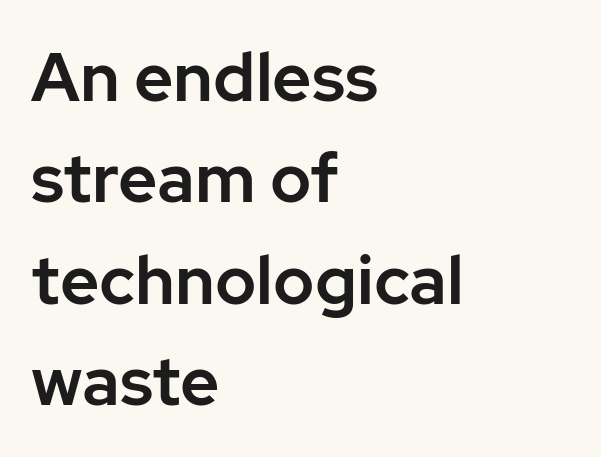
{"serif": "no", "italic": "no", "width": "normal", "stroke_contrast": "low", "x_height": "medium", "monospaced": "no", "underline": "no", "align": "left", "line_spacing": "normal", "line_spacing_ratio": 1.49, "letter_spacing": "normal", "letter_spacing_em": 0.0, "glyph_px": 68}
